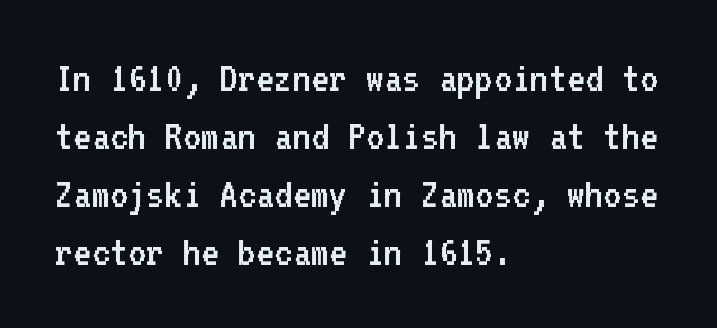
The image shows 44 px regular-weight sans-serif type, upright, monospaced; set left-aligned, normal line spacing (1.32x), normal letter spacing, not underlined; low stroke contrast and a medium x-height.
